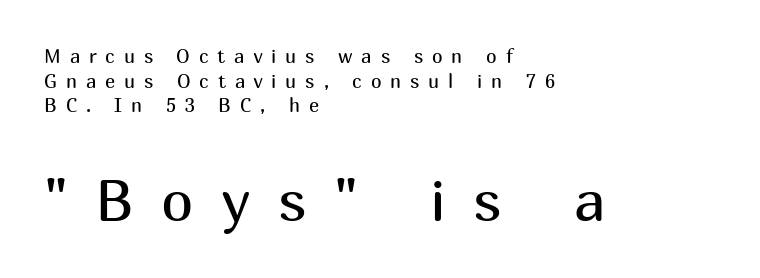
The image shows 58 px regular-weight sans-serif type, upright; set left-aligned, normal line spacing (1.29x), unusually wide letter spacing (+0.47 em), not underlined; the second (bottom) block is 3.05x larger; medium stroke contrast and a medium x-height.
